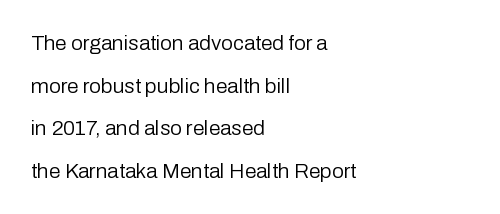
The image shows 21 px text type, upright; set left-aligned, loose line spacing (2.03x), normal letter spacing, not underlined.
